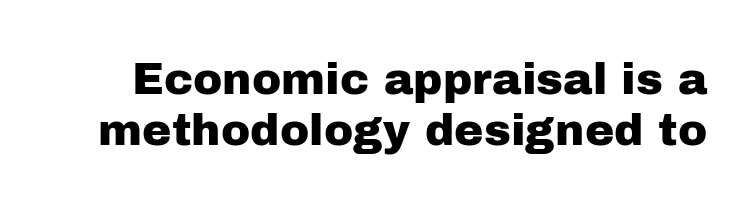
{"serif": "no", "italic": "no", "width": "normal", "stroke_contrast": "low", "x_height": "medium", "monospaced": "no", "underline": "no", "line_spacing_ratio": 1.17, "letter_spacing": "normal", "letter_spacing_em": 0.0, "glyph_px": 44}
